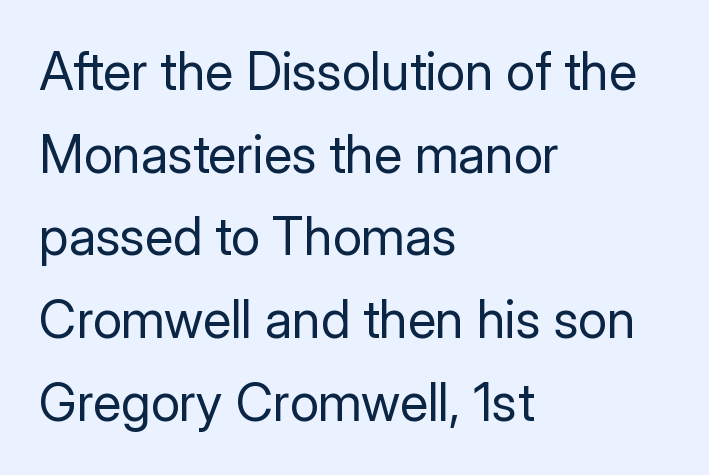
{"serif": "no", "italic": "no", "bold": "no", "weight": "regular", "width": "normal", "stroke_contrast": "low", "x_height": "medium", "monospaced": "no", "underline": "no", "align": "left", "line_spacing": "normal", "line_spacing_ratio": 1.59, "letter_spacing": "normal", "letter_spacing_em": 0.0, "glyph_px": 52}
